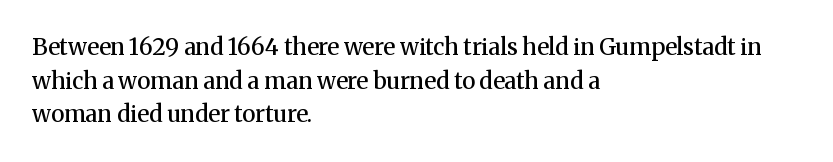
Q: Is the text bold? A: Semi-bold.
Q: Is the text italic (slanted)? A: No, it is upright.
Q: Is the text underlined? A: No.
Q: How is the paragraph aligned? A: Left-aligned.
Q: Is the spacing between letters normal or unusually wide? A: Normal.
Q: Is the spacing between lines tight, normal or loose? A: Normal.
